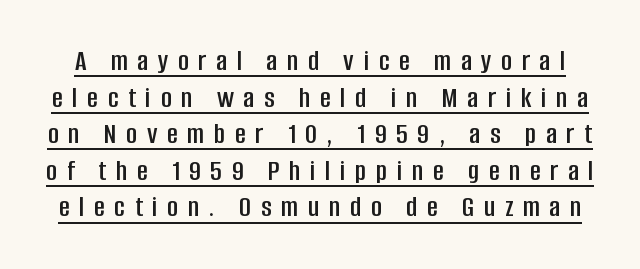
Q: Is the text italic (slanted)? A: No, it is upright.
Q: Is the typeface a serif or a sans-serif typeface? A: Sans-serif.
Q: Is the text underlined? A: Yes.
Q: Is the spacing between letters normal or unusually wide? A: Unusually wide.
Q: Width (condensed, normal, or wide)? A: Condensed.
Q: Stroke contrast? A: Low.
Q: x-height? A: Large.
Q: Monospaced? A: No.
